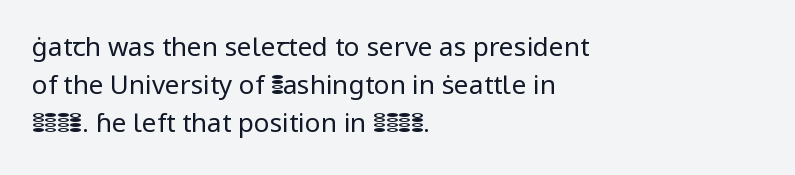
Q: Is the text bold? A: No.
Q: Is the text italic (slanted)? A: No, it is upright.
Q: Is the text underlined? A: No.
Q: How is the paragraph aligned? A: Left-aligned.
Q: Is the spacing between letters normal or unusually wide? A: Normal.
Q: Is the spacing between lines tight, normal or loose? A: Normal.
